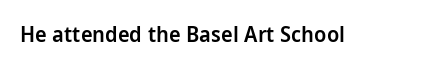
{"italic": "no", "bold": "semi", "underline": "no", "letter_spacing": "normal", "letter_spacing_em": 0.0, "glyph_px": 22}
